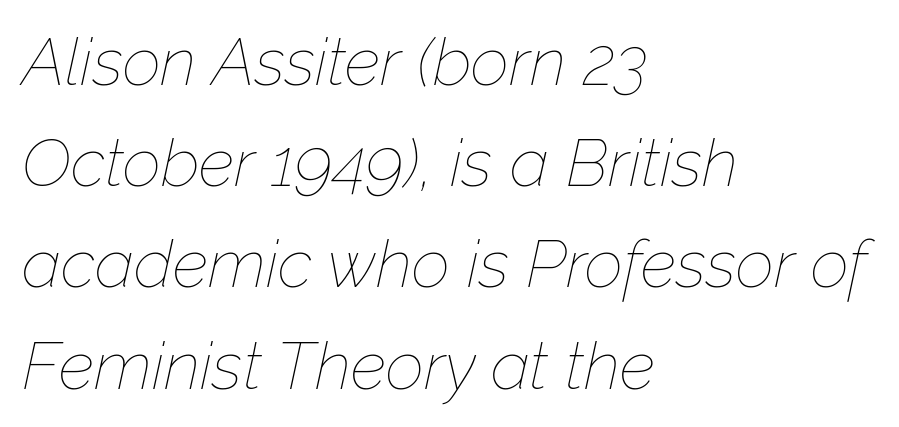
Each letter keeps its own natural width here, so spacing adapts to shape. Teacher's note: observe the even left margin — that is flush-left alignment. The passage shown is not underscored anywhere. Characters follow at the spacing the type designer built in. The glyphs look as if they've been sheared to an angle. Unbolded letterforms with no extra heft.
